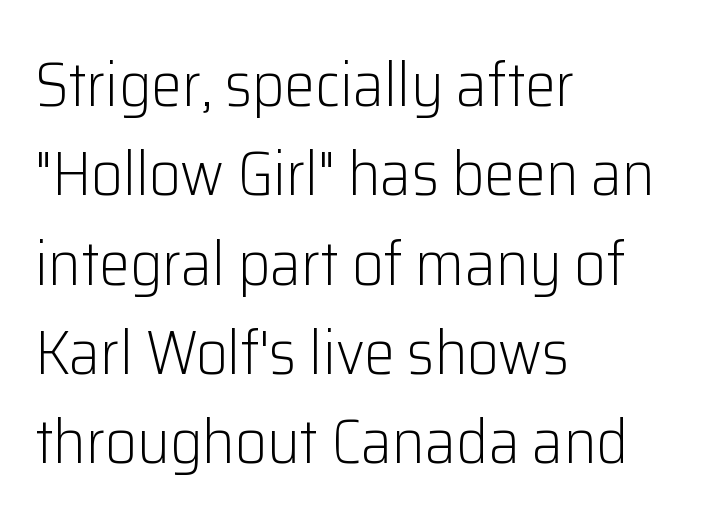
The image shows 62 px light sans-serif type, upright; set left-aligned, normal line spacing (1.44x), normal letter spacing, not underlined; low stroke contrast and a medium x-height.
